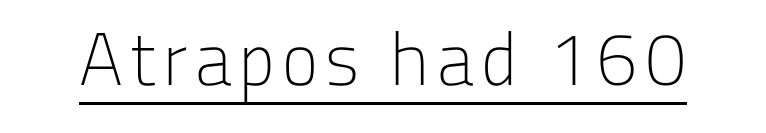
{"serif": "no", "italic": "no", "bold": "no", "weight": "light", "width": "normal", "stroke_contrast": "low", "x_height": "medium", "monospaced": "no", "underline": "yes", "glyph_px": 74}
